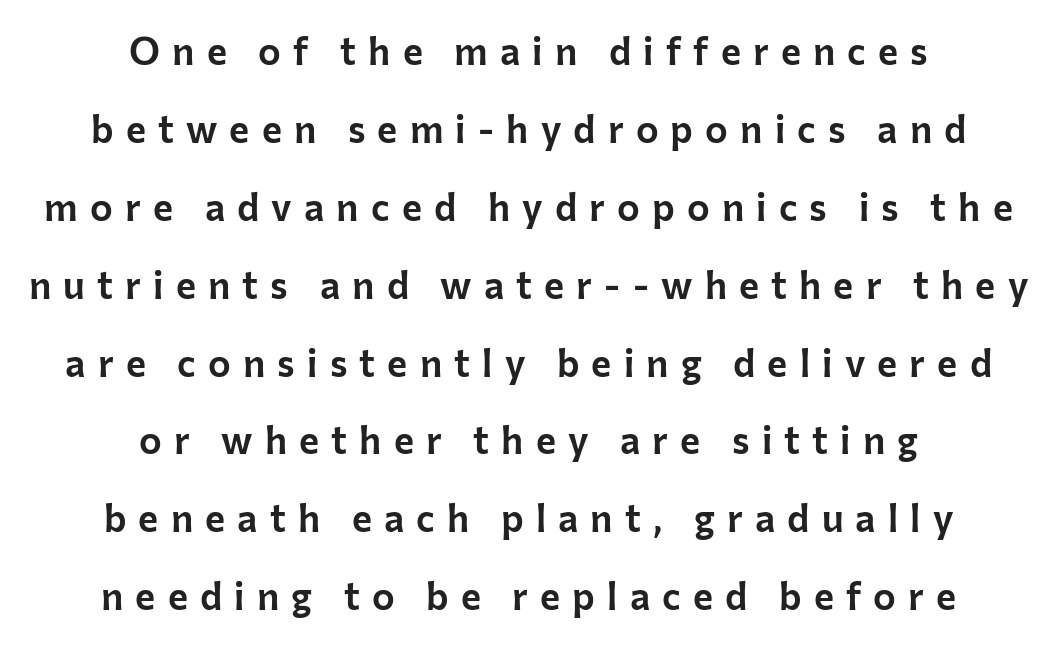
Are there feet on the stems? There aren't — it's a sans. Ordinary non-slanted type is in use. The passage shown has open, widely tracked lettering throughout. Underlining? Definitely not there.
